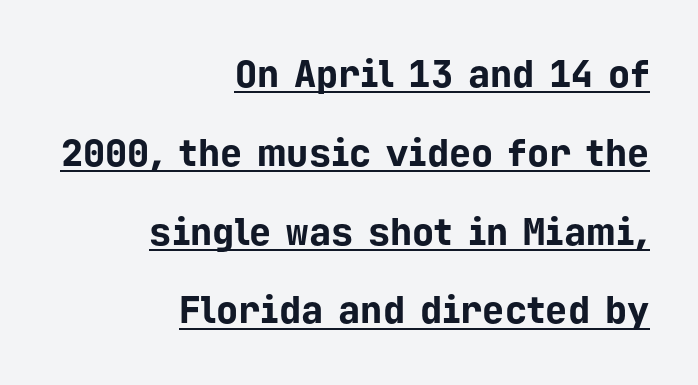
Q: Is the text bold? A: Yes.
Q: Is the text italic (slanted)? A: No, it is upright.
Q: Is the typeface a serif or a sans-serif typeface? A: Sans-serif.
Q: Is the text underlined? A: Yes.
Q: How is the paragraph aligned? A: Right-aligned.
Q: Is the spacing between letters normal or unusually wide? A: Normal.
Q: Is the spacing between lines tight, normal or loose? A: Loose.
Q: Width (condensed, normal, or wide)? A: Normal.
Q: Stroke contrast? A: Low.
Q: x-height? A: Medium.
Q: Monospaced? A: Yes.
